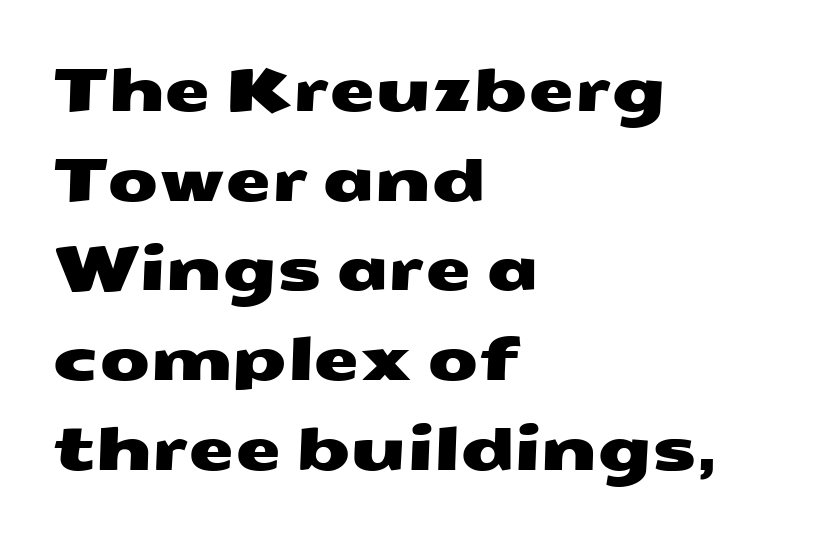
{"serif": "no", "width": "wide", "stroke_contrast": "medium", "x_height": "medium", "monospaced": "no", "underline": "no", "align": "left", "line_spacing": "normal", "line_spacing_ratio": 1.52, "letter_spacing": "normal", "letter_spacing_em": 0.0, "glyph_px": 59}
